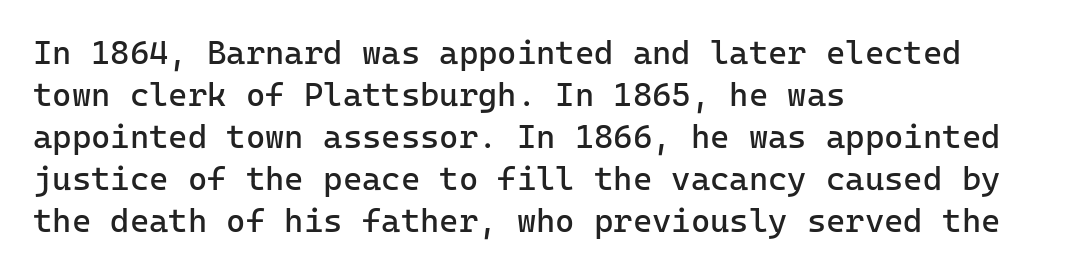
Q: Is the text bold? A: No.
Q: Is the text italic (slanted)? A: No, it is upright.
Q: Is the typeface a serif or a sans-serif typeface? A: Sans-serif.
Q: Is the text underlined? A: No.
Q: How is the paragraph aligned? A: Left-aligned.
Q: Is the spacing between letters normal or unusually wide? A: Normal.
Q: Is the spacing between lines tight, normal or loose? A: Normal.
Q: Width (condensed, normal, or wide)? A: Normal.
Q: Stroke contrast? A: Low.
Q: x-height? A: Medium.
Q: Monospaced? A: Yes.
